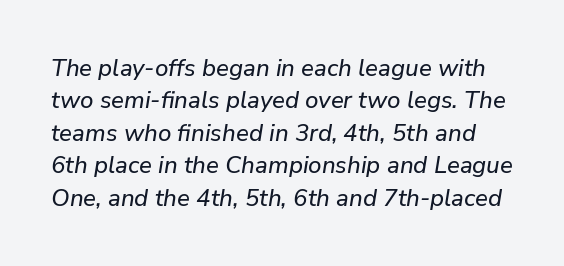
Q: Is the text italic (slanted)? A: Yes, it leans right by about 9 degrees.
Q: Is the text underlined? A: No.
Q: Is the spacing between letters normal or unusually wide? A: Normal.
Q: Is the spacing between lines tight, normal or loose? A: Normal.
